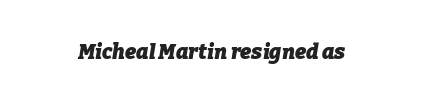
The image shows 21 px bold type, italic (leaning right); set normal letter spacing, not underlined.
